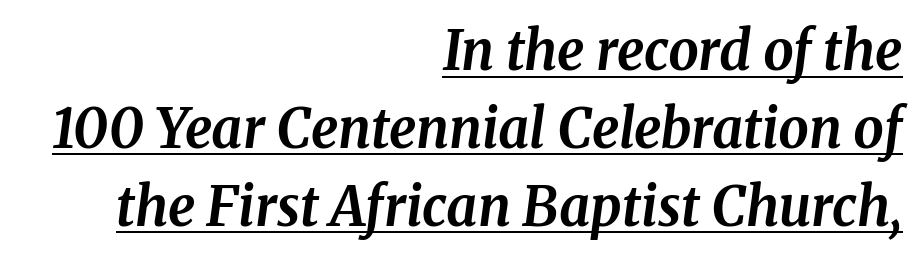
The image shows 54 px bold serif type, italic (leaning right); set right-aligned, normal line spacing (1.44x), normal letter spacing, underlined; medium stroke contrast and a medium x-height.
